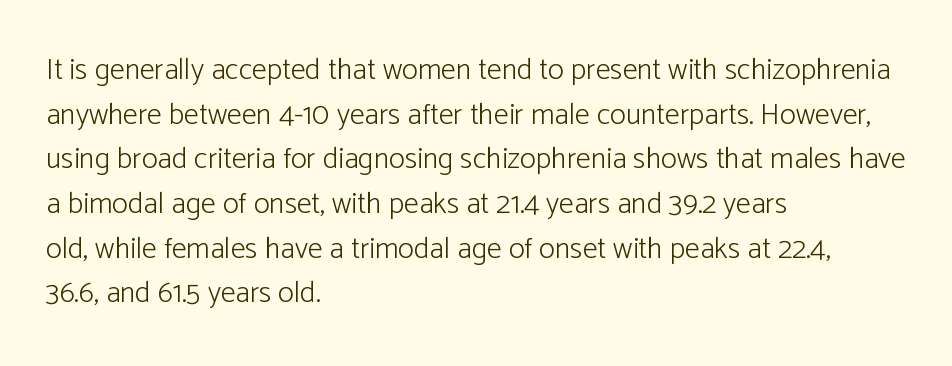
Heaviness? Minimal to ordinary, like unemphasized prose. The text block is weighted toward the left margin, trailing off unevenly rightward. Students, observe: this is what conventionally led text looks like. Italic: no, the glyphs are upright roman.
